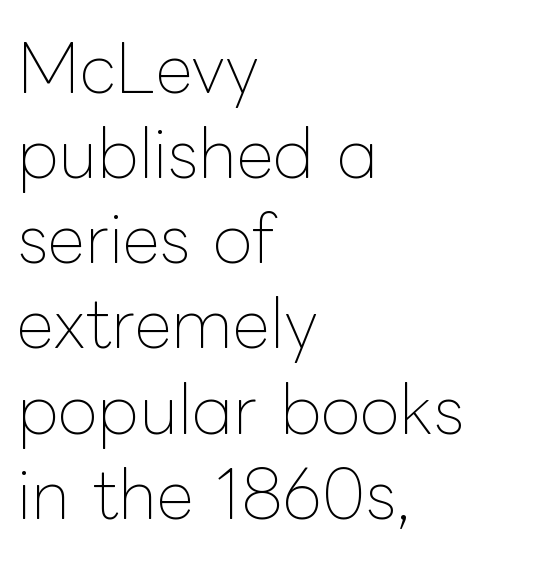
Q: Is the text bold? A: No.
Q: Is the text italic (slanted)? A: No, it is upright.
Q: Is the text underlined? A: No.
Q: How is the paragraph aligned? A: Left-aligned.
Q: Is the spacing between letters normal or unusually wide? A: Normal.
Q: Is the spacing between lines tight, normal or loose? A: Normal.
Q: Width (condensed, normal, or wide)? A: Normal.
Q: Stroke contrast? A: Low.
Q: x-height? A: Medium.
Q: Monospaced? A: No.
